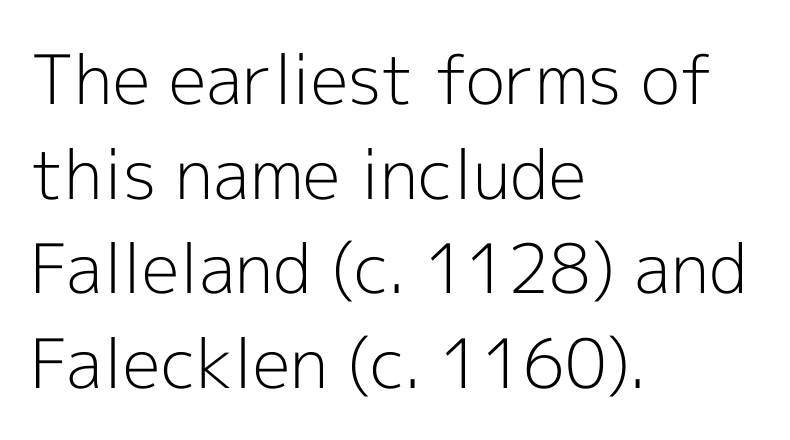
This sample uses an upright cut, with every glyph sitting square on the baseline. Alignment: flush left. The face used here is proportionally spaced, like ordinary book or web type. What's the leading like? Ordinary, nothing unusual. Anything drawn beneath the words? Only blank space. Font category for this specimen: sans-serif.
